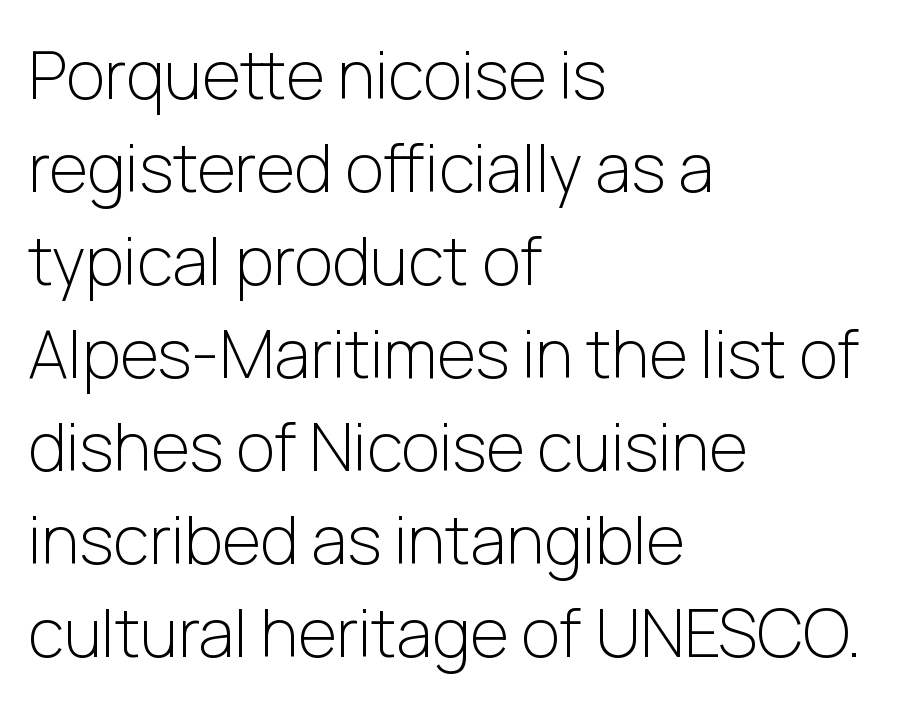
{"serif": "no", "italic": "no", "bold": "no", "weight": "light", "width": "normal", "stroke_contrast": "low", "x_height": "medium", "monospaced": "no", "underline": "no", "align": "left", "line_spacing": "normal", "line_spacing_ratio": 1.41, "letter_spacing": "normal", "letter_spacing_em": 0.0, "glyph_px": 66}
